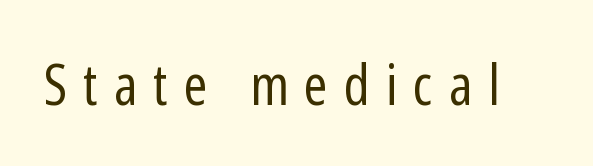
Summary of weight: not heavy and not bold. Underlining? Definitely not there. In terms of letterform style, serifs are entirely absent. Think of a printed novel: that variable character pitch is what you see here. The lettering holds an erect, upright posture throughout.
